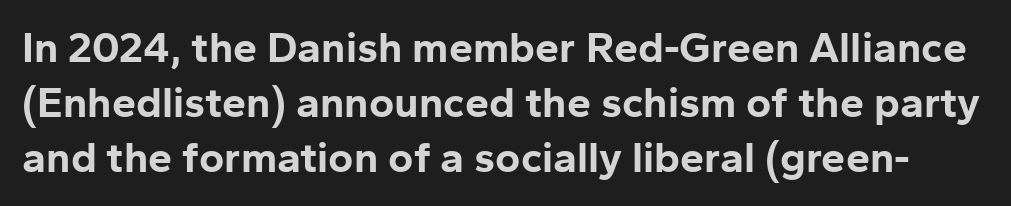
{"serif": "no", "italic": "no", "bold": "yes", "weight": "bold", "width": "normal", "stroke_contrast": "low", "x_height": "medium", "monospaced": "no", "underline": "no", "line_spacing": "normal", "line_spacing_ratio": 1.28, "letter_spacing": "normal", "letter_spacing_em": 0.0, "glyph_px": 43}
